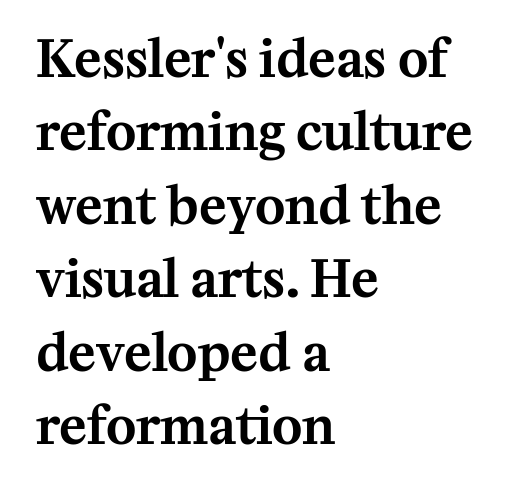
{"serif": "yes", "italic": "no", "width": "normal", "stroke_contrast": "medium", "x_height": "medium", "monospaced": "no", "underline": "no", "align": "left", "line_spacing": "normal", "line_spacing_ratio": 1.44, "letter_spacing": "normal", "letter_spacing_em": 0.0, "glyph_px": 51}
